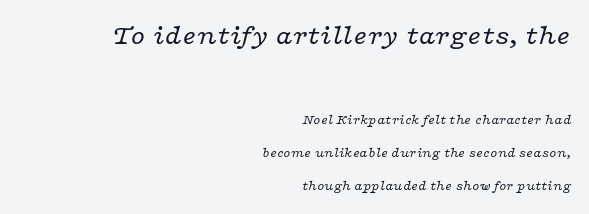
The image shows 29 px regular-weight, wide serif type, italic (leaning right); set right-aligned, loose line spacing (2.39x), normal letter spacing, not underlined; the first (top) block is 2.07x larger; low stroke contrast and a medium x-height.
